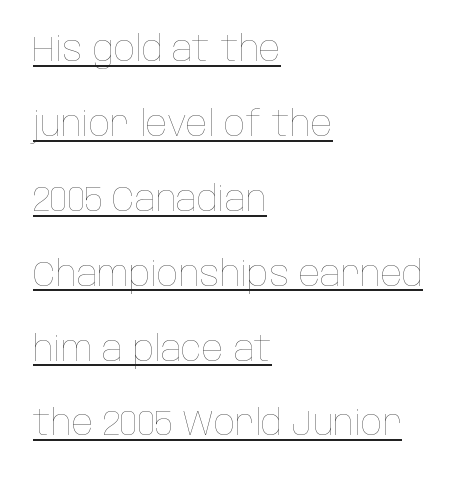
Q: Is the text bold? A: No.
Q: Is the text italic (slanted)? A: No, it is upright.
Q: Is the text underlined? A: Yes.
Q: How is the paragraph aligned? A: Left-aligned.
Q: Is the spacing between letters normal or unusually wide? A: Normal.
Q: Is the spacing between lines tight, normal or loose? A: Loose.
Q: Width (condensed, normal, or wide)? A: Condensed.
Q: Stroke contrast? A: Low.
Q: x-height? A: Large.
Q: Monospaced? A: No.
